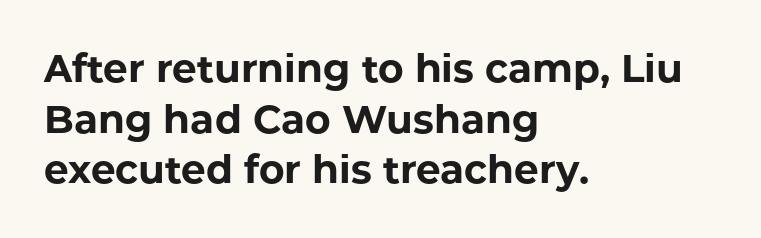
{"serif": "no", "italic": "no", "bold": "yes", "weight": "bold", "width": "normal", "stroke_contrast": "low", "x_height": "medium", "monospaced": "no", "underline": "no", "align": "left", "line_spacing": "normal", "line_spacing_ratio": 1.3, "letter_spacing": "normal", "letter_spacing_em": 0.0, "glyph_px": 39}
